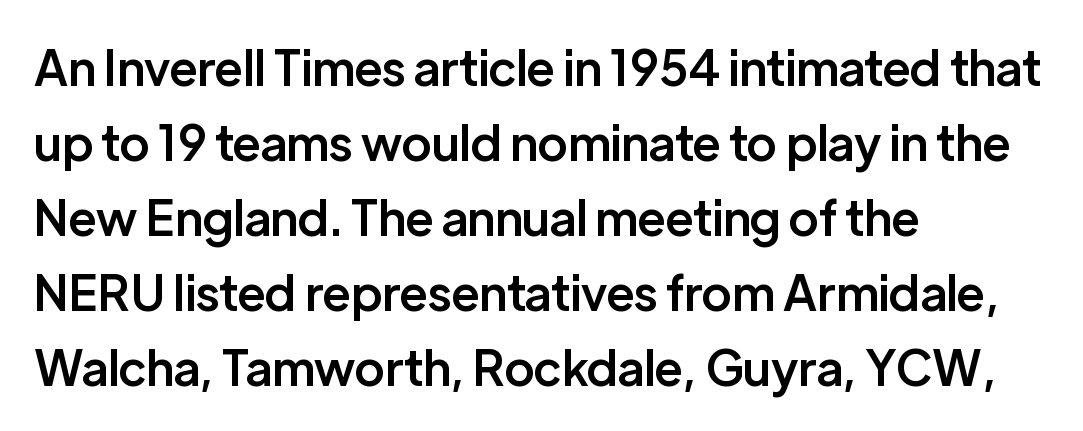
Q: Is the text bold? A: Semi-bold.
Q: Is the text italic (slanted)? A: No, it is upright.
Q: Is the typeface a serif or a sans-serif typeface? A: Sans-serif.
Q: Is the text underlined? A: No.
Q: How is the paragraph aligned? A: Left-aligned.
Q: Is the spacing between letters normal or unusually wide? A: Normal.
Q: Is the spacing between lines tight, normal or loose? A: Normal.
Q: Width (condensed, normal, or wide)? A: Normal.
Q: Stroke contrast? A: Low.
Q: x-height? A: Medium.
Q: Monospaced? A: No.
